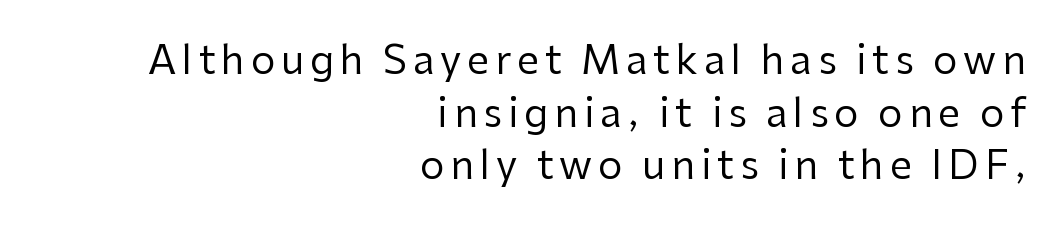
The image shows 39 px regular-weight sans-serif type, upright; set right-aligned, normal line spacing (1.35x), not underlined; low stroke contrast and a medium x-height.
